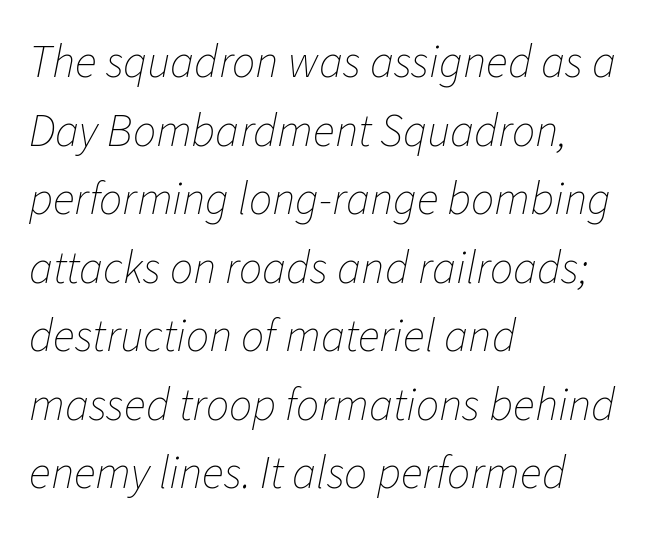
{"italic": "yes", "lean": "right", "slant_degrees": 11, "bold": "no", "weight": "thin", "width": "normal", "stroke_contrast": "low", "x_height": "medium", "monospaced": "no", "underline": "no", "align": "left", "line_spacing": "normal", "line_spacing_ratio": 1.49, "letter_spacing": "normal", "letter_spacing_em": 0.0, "glyph_px": 46}
